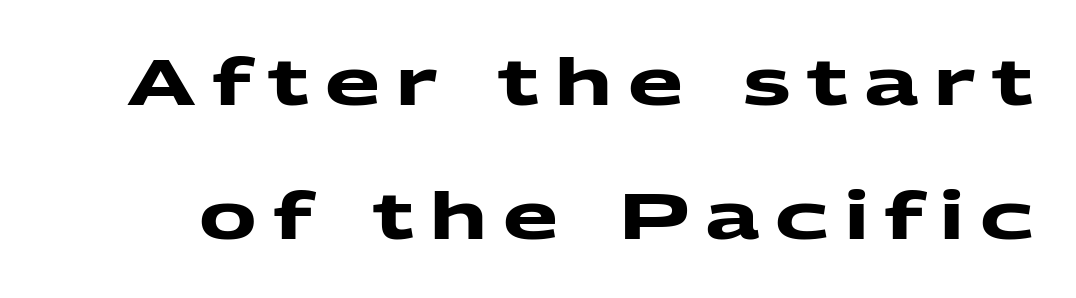
No word sits above an underline. The letters advance in unequal steps, a hallmark of proportional type. What's the leading like? Stretched, with rows far apart. The glyphs have the mass of a bold cut.
